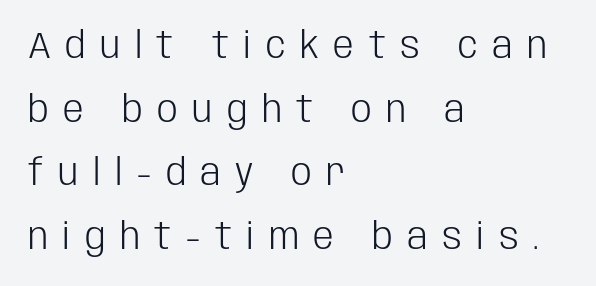
The rendering uses natural spacing where letterforms have individual widths. The horizontal fit of the characters is loose and conspicuously gappy. Each letter's strokes conclude bluntly, with no projecting serifs. Any mark beneath the type? The region is blank. Which margin do the lines hug? The left one — the right edge is uneven. The letters stand straight up with perfectly vertical stems.
